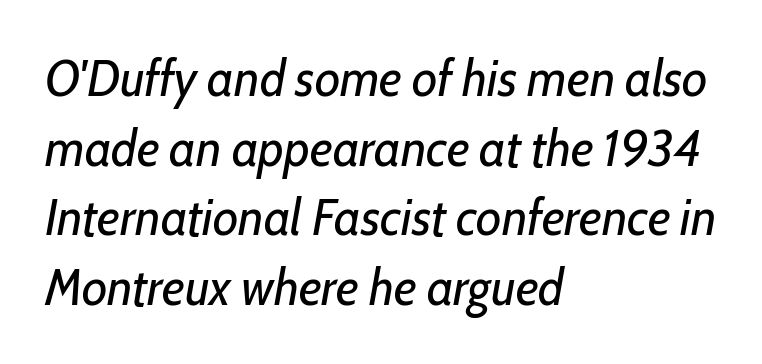
Q: Is the text bold? A: No.
Q: Is the text italic (slanted)? A: Yes, it leans right by about 10 degrees.
Q: Is the text underlined? A: No.
Q: How is the paragraph aligned? A: Left-aligned.
Q: Is the spacing between letters normal or unusually wide? A: Normal.
Q: Is the spacing between lines tight, normal or loose? A: Normal.
Q: Width (condensed, normal, or wide)? A: Condensed.
Q: Stroke contrast? A: Low.
Q: x-height? A: Medium.
Q: Monospaced? A: No.
